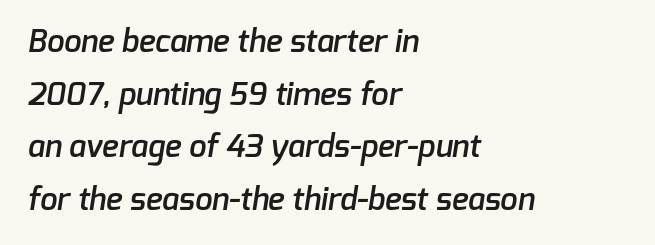
Q: Is the text bold? A: Semi-bold.
Q: Is the typeface a serif or a sans-serif typeface? A: Sans-serif.
Q: Is the text underlined? A: No.
Q: How is the paragraph aligned? A: Left-aligned.
Q: Is the spacing between letters normal or unusually wide? A: Normal.
Q: Is the spacing between lines tight, normal or loose? A: Normal.
Q: Width (condensed, normal, or wide)? A: Normal.
Q: Stroke contrast? A: Low.
Q: x-height? A: Medium.
Q: Monospaced? A: No.
